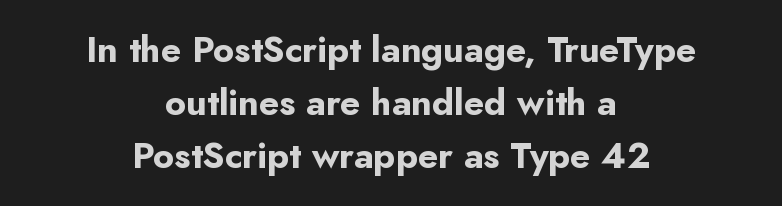
The sample has been set heavy, in full bold. These lines stack symmetrically, like a column narrowing and widening about its center. Nobody touched the tracking dial on this one. These lines are rendered in a variable-pitch font. The typeface chosen for these lines omits serifs. Honestly, there is no underline to notice here at all.
